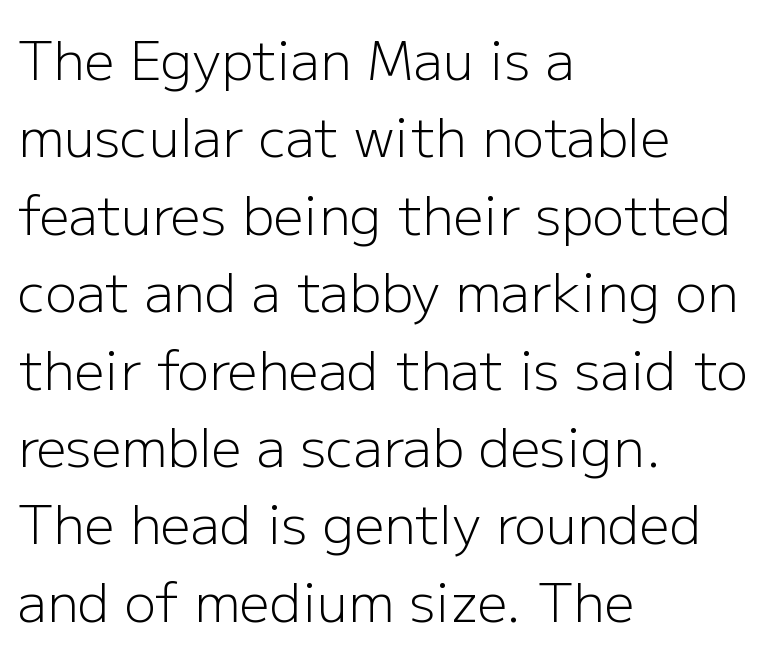
Q: Is the text bold? A: No.
Q: Is the text italic (slanted)? A: No, it is upright.
Q: Is the typeface a serif or a sans-serif typeface? A: Sans-serif.
Q: Is the text underlined? A: No.
Q: How is the paragraph aligned? A: Left-aligned.
Q: Is the spacing between letters normal or unusually wide? A: Normal.
Q: Is the spacing between lines tight, normal or loose? A: Normal.
Q: Width (condensed, normal, or wide)? A: Normal.
Q: Stroke contrast? A: Low.
Q: x-height? A: Medium.
Q: Monospaced? A: No.
